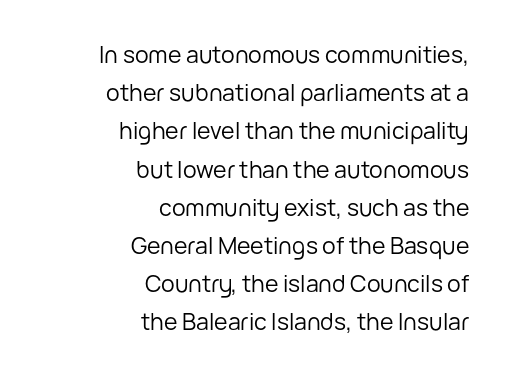
The image shows 23 px text type, upright; set right-aligned, normal line spacing (1.66x), normal letter spacing, not underlined.
